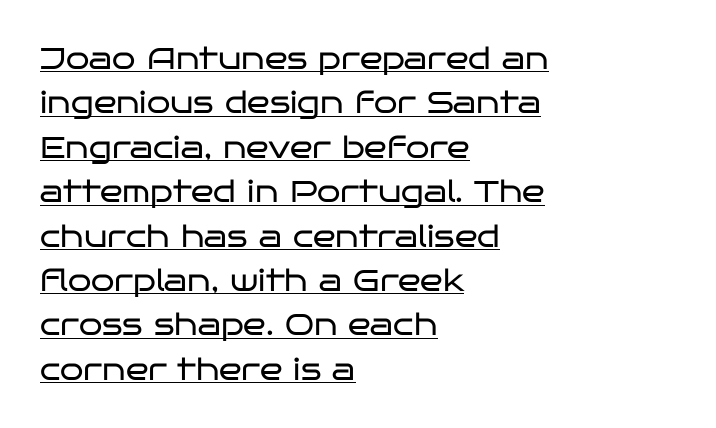
The image shows 30 px regular-weight, wide sans-serif type, upright; set left-aligned, normal line spacing (1.48x), normal letter spacing, underlined; low stroke contrast and a large x-height.
